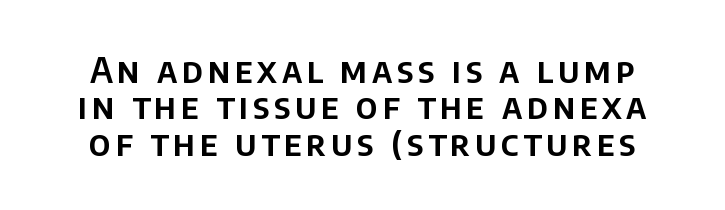
{"serif": "no", "italic": "no", "width": "normal", "stroke_contrast": "low", "x_height": "large", "monospaced": "no", "underline": "no", "line_spacing": "tight", "line_spacing_ratio": 1.04, "glyph_px": 35}
